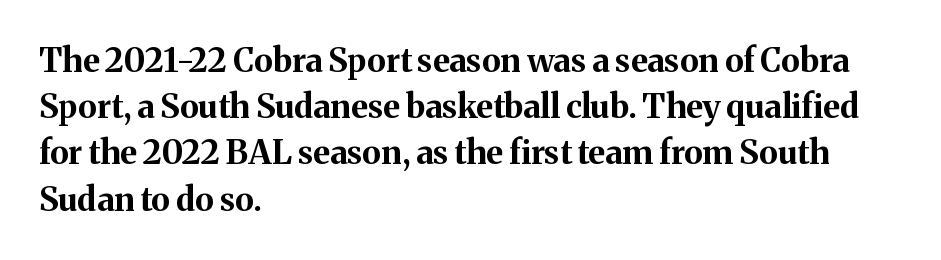
The image shows 33 px bold serif type, upright; set left-aligned, normal line spacing (1.4x), normal letter spacing, not underlined; medium stroke contrast and a medium x-height.
